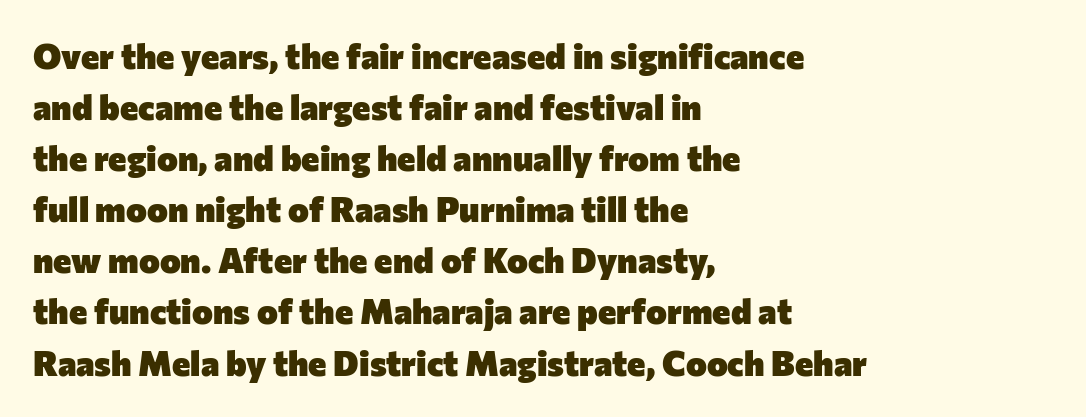
The image shows 35 px heavy sans-serif type, upright; set left-aligned, normal line spacing (1.46x), normal letter spacing, not underlined; low stroke contrast and a medium x-height.
